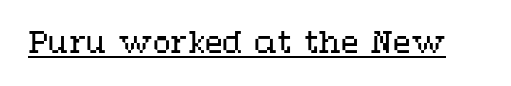
{"italic": "no", "bold": "no", "weight": "regular", "width": "wide", "stroke_contrast": "medium", "x_height": "medium", "monospaced": "no", "underline": "yes", "letter_spacing": "normal", "letter_spacing_em": 0.0, "glyph_px": 29}
